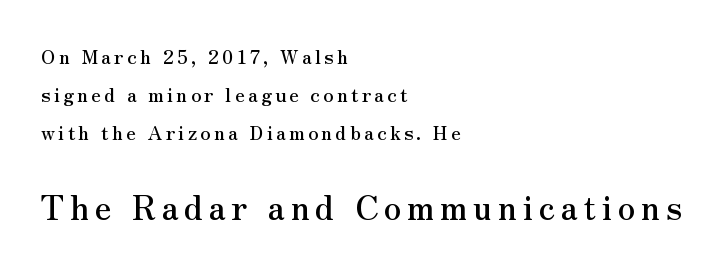
{"serif": "yes", "italic": "no", "width": "normal", "stroke_contrast": "medium", "x_height": "small", "monospaced": "no", "underline": "no", "align": "left", "line_spacing": "loose", "line_spacing_ratio": 1.99, "larger_block": "second", "size_ratio": 1.74, "glyph_px": 33}
